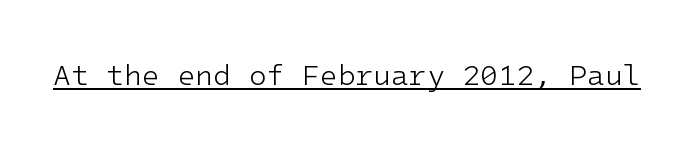
Q: Is the text bold? A: No.
Q: Is the text italic (slanted)? A: No, it is upright.
Q: Is the typeface a serif or a sans-serif typeface? A: Sans-serif.
Q: Is the text underlined? A: Yes.
Q: Is the spacing between letters normal or unusually wide? A: Normal.
Q: Width (condensed, normal, or wide)? A: Normal.
Q: Stroke contrast? A: Low.
Q: x-height? A: Medium.
